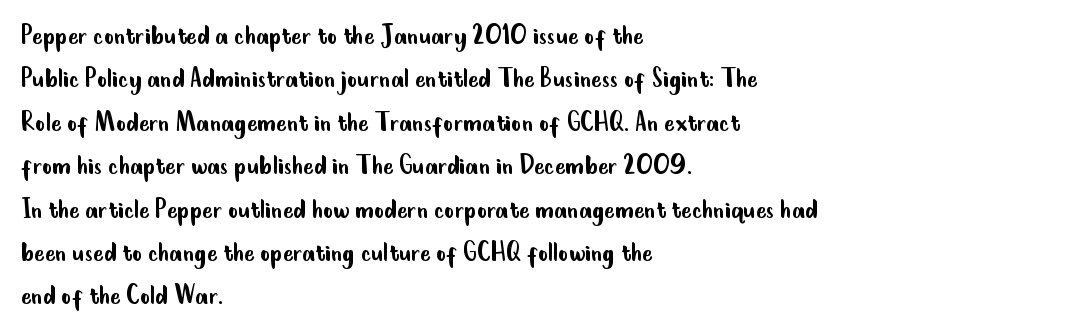
The image shows 31 px regular-weight, condensed sans-serif type, upright; set left-aligned, normal line spacing (1.4x), normal letter spacing, not underlined; low stroke contrast and a small x-height.
